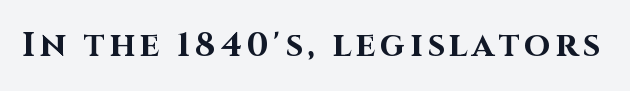
Q: Is the text bold? A: Yes.
Q: Is the text italic (slanted)? A: No, it is upright.
Q: Is the typeface a serif or a sans-serif typeface? A: Sans-serif.
Q: Is the text underlined? A: No.
Q: Width (condensed, normal, or wide)? A: Normal.
Q: Stroke contrast? A: High.
Q: x-height? A: Large.
Q: Monospaced? A: No.
